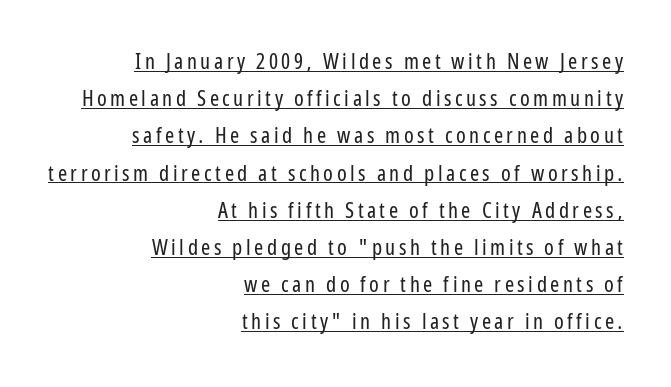
{"italic": "no", "bold": "no", "underline": "yes", "align": "right", "line_spacing": "normal", "line_spacing_ratio": 1.69, "glyph_px": 22}
